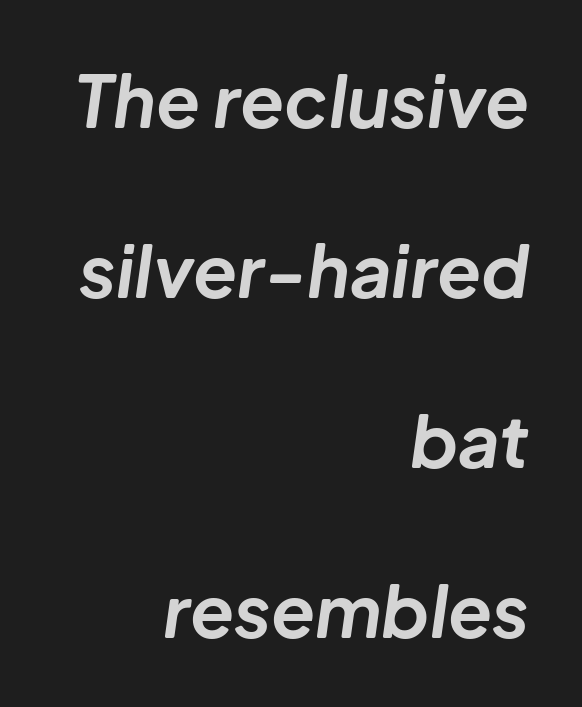
Q: Is the text bold? A: Yes.
Q: Is the text italic (slanted)? A: Yes, it leans right by about 8 degrees.
Q: Is the text underlined? A: No.
Q: How is the paragraph aligned? A: Right-aligned.
Q: Is the spacing between letters normal or unusually wide? A: Normal.
Q: Is the spacing between lines tight, normal or loose? A: Loose.
Q: Width (condensed, normal, or wide)? A: Normal.
Q: Stroke contrast? A: Low.
Q: x-height? A: Medium.
Q: Monospaced? A: No.
